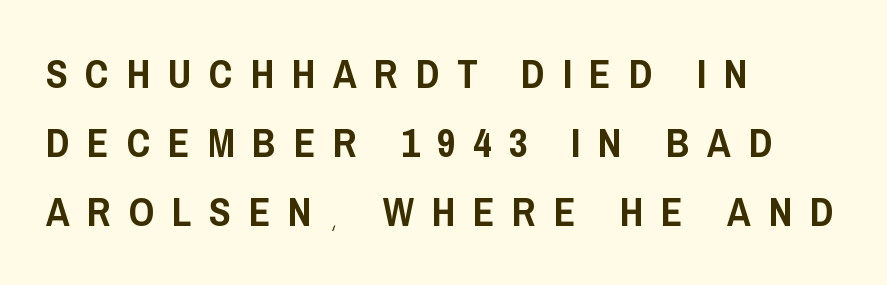
The image shows 40 px condensed sans-serif type, upright; set left-aligned, line spacing 1.72x, unusually wide letter spacing (+0.44 em), not underlined; low stroke contrast and a large x-height.
